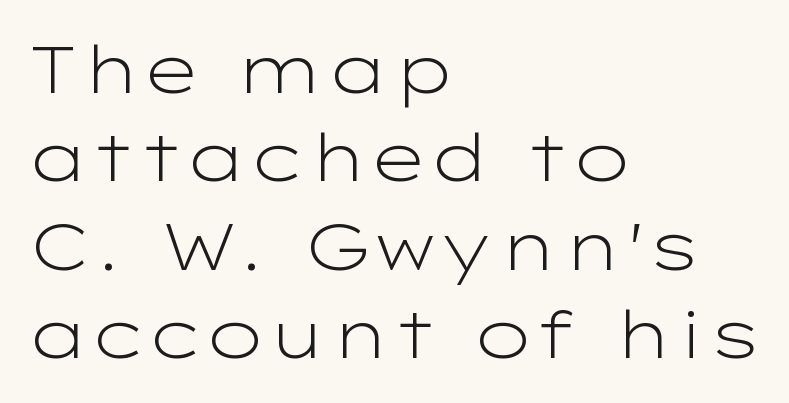
Q: Is the text bold? A: No.
Q: Is the text italic (slanted)? A: No, it is upright.
Q: Is the typeface a serif or a sans-serif typeface? A: Sans-serif.
Q: Is the text underlined? A: No.
Q: How is the paragraph aligned? A: Left-aligned.
Q: Is the spacing between letters normal or unusually wide? A: Normal.
Q: Is the spacing between lines tight, normal or loose? A: Normal.
Q: Width (condensed, normal, or wide)? A: Wide.
Q: Stroke contrast? A: Low.
Q: x-height? A: Medium.
Q: Monospaced? A: No.
